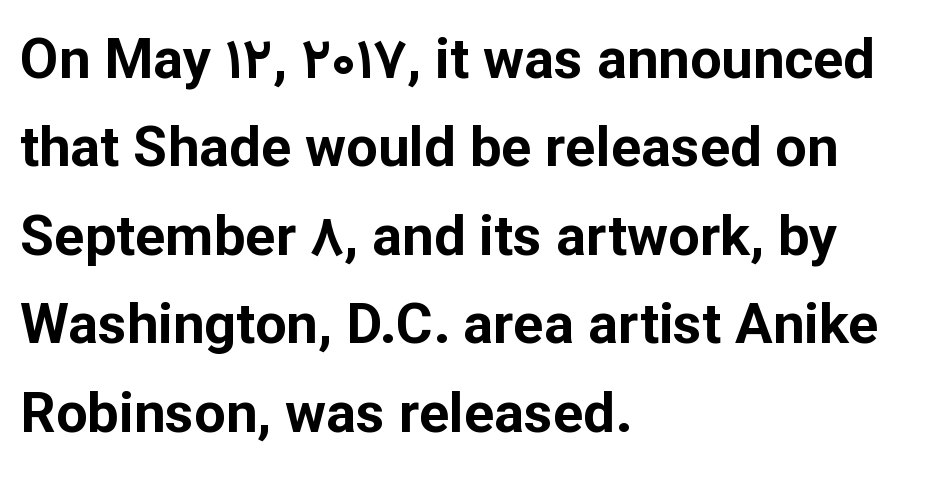
Q: Is the text bold? A: Yes.
Q: Is the text italic (slanted)? A: No, it is upright.
Q: Is the typeface a serif or a sans-serif typeface? A: Sans-serif.
Q: Is the text underlined? A: No.
Q: How is the paragraph aligned? A: Left-aligned.
Q: Is the spacing between letters normal or unusually wide? A: Normal.
Q: Is the spacing between lines tight, normal or loose? A: Normal.
Q: Width (condensed, normal, or wide)? A: Normal.
Q: Stroke contrast? A: Low.
Q: x-height? A: Medium.
Q: Monospaced? A: No.
